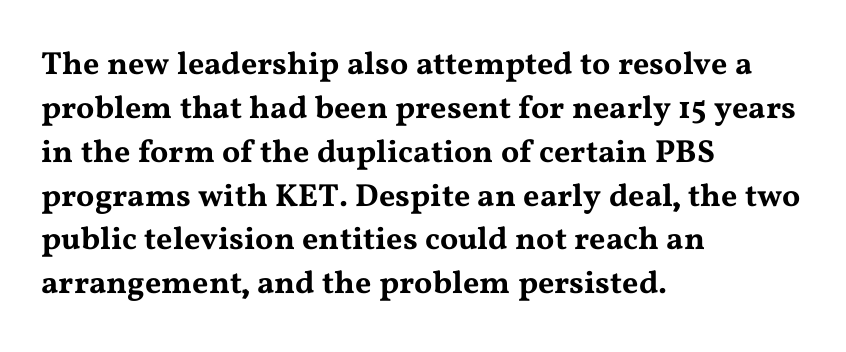
The image shows 32 px wide serif type, upright; set left-aligned, normal line spacing (1.37x), normal letter spacing, not underlined; medium stroke contrast and a medium x-height.
